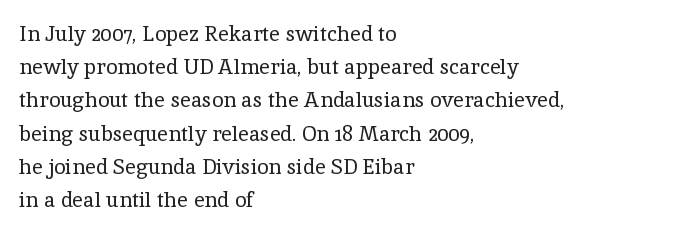
The face looks like a standard text weight, possibly lighter. Short and long lines alike share a common starting point at left. Vertically, the passage feels balanced, rows spaced as you'd expect. A bare baseline throughout the passage. Here the glyphs are tracked normally, forming tight word shapes.
